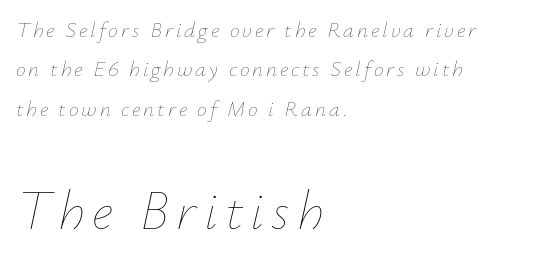
The passage shown is typed in a proportional face where columns would drift. This is oblique type, the kind used for emphasis or titles. Notice how the passage keeps a crisp vertical edge on the left only. Counters stay open thanks to moderate or lighter strokes. Nobody drew a line under any word here. You get the small type first, then a jump to larger type.
